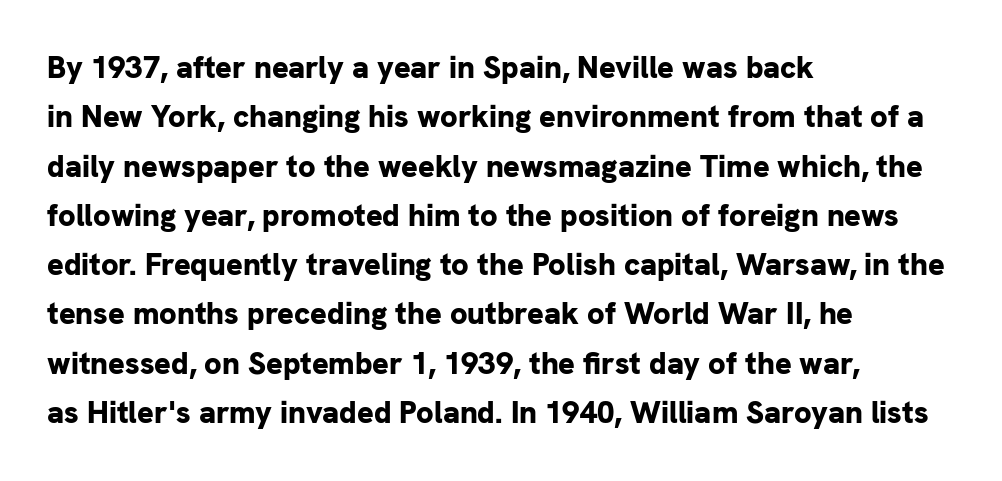
{"serif": "no", "italic": "no", "bold": "yes", "weight": "bold", "width": "normal", "stroke_contrast": "low", "x_height": "medium", "monospaced": "no", "underline": "no", "align": "left", "line_spacing": "normal", "line_spacing_ratio": 1.59, "letter_spacing": "normal", "letter_spacing_em": 0.0, "glyph_px": 31}
